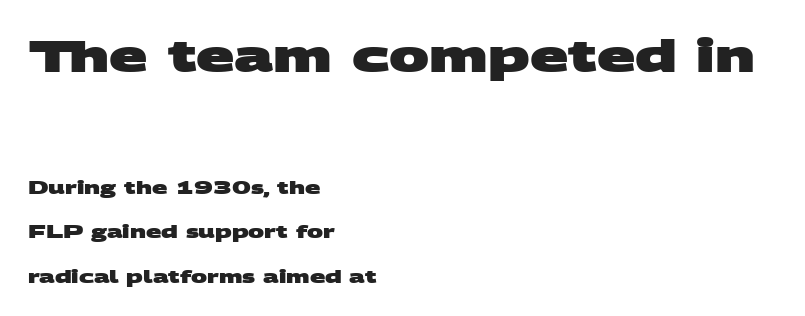
Q: Is the text bold? A: Yes.
Q: Is the typeface a serif or a sans-serif typeface? A: Sans-serif.
Q: Is the text underlined? A: No.
Q: How is the paragraph aligned? A: Left-aligned.
Q: Is the spacing between letters normal or unusually wide? A: Normal.
Q: Is the spacing between lines tight, normal or loose? A: Loose.
Q: Which block of text is set in a larger size, the first (top) or the second (bottom)? A: The first (top) one.
Q: Width (condensed, normal, or wide)? A: Wide.
Q: Stroke contrast? A: Medium.
Q: x-height? A: Large.
Q: Monospaced? A: No.
